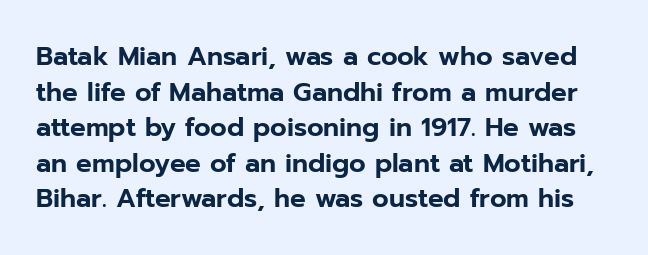
{"italic": "no", "underline": "no", "line_spacing": "normal", "line_spacing_ratio": 1.37, "letter_spacing": "normal", "letter_spacing_em": 0.0, "glyph_px": 26}
